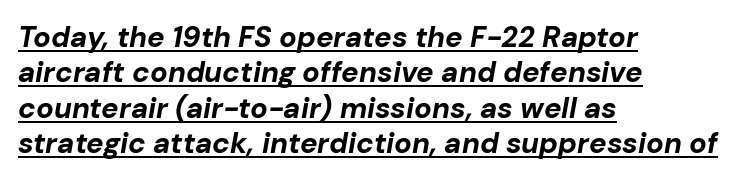
The image shows 29 px bold type, italic (leaning right); set left-aligned, line spacing 1.22x, normal letter spacing, underlined; low stroke contrast and a medium x-height.
